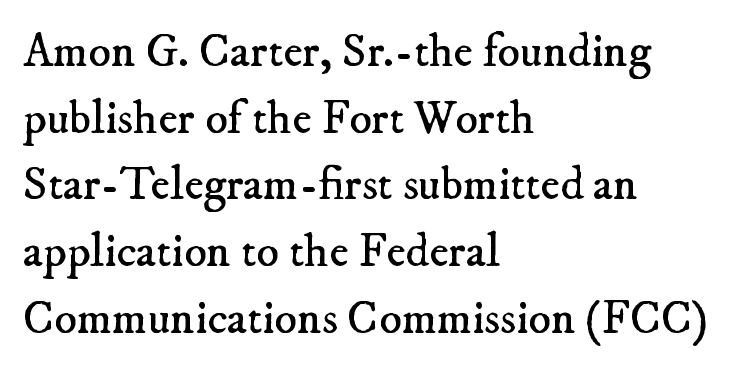
Q: Is the text bold? A: No.
Q: Is the typeface a serif or a sans-serif typeface? A: Serif.
Q: Is the text underlined? A: No.
Q: How is the paragraph aligned? A: Left-aligned.
Q: Is the spacing between letters normal or unusually wide? A: Normal.
Q: Is the spacing between lines tight, normal or loose? A: Normal.
Q: Width (condensed, normal, or wide)? A: Normal.
Q: Stroke contrast? A: Low.
Q: x-height? A: Small.
Q: Monospaced? A: No.
